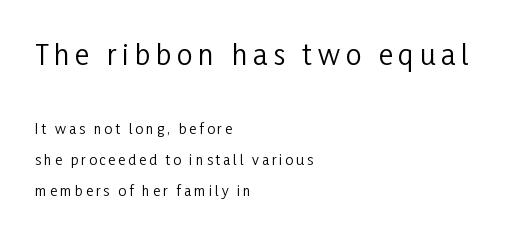
{"serif": "no", "italic": "no", "bold": "no", "weight": "regular", "width": "condensed", "stroke_contrast": "low", "x_height": "medium", "monospaced": "no", "underline": "no", "align": "left", "line_spacing": "loose", "line_spacing_ratio": 2.21, "letter_spacing": "wide", "letter_spacing_em": 0.2, "larger_block": "first", "size_ratio": 2.0, "glyph_px": 28}
